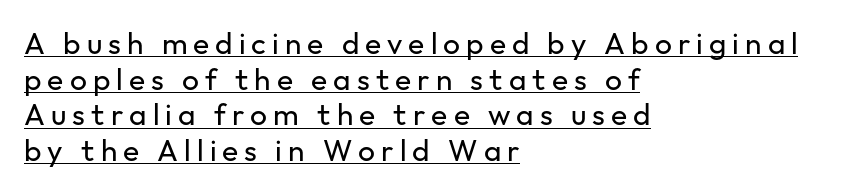
The image shows 30 px regular-weight sans-serif type, upright; set left-aligned, line spacing 1.19x, unusually wide letter spacing (+0.2 em), underlined; low stroke contrast and a medium x-height.
